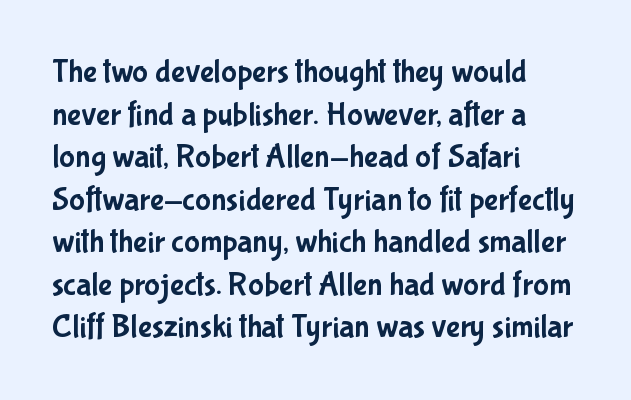
Quick note: not italic, upright. The compositor pushed each line to the left boundary. The vertical gap from one line to the next is medium. A typesetter would call this zero additional tracking. Nothing sits at the stroke ends, so this counts as sans-serif.
